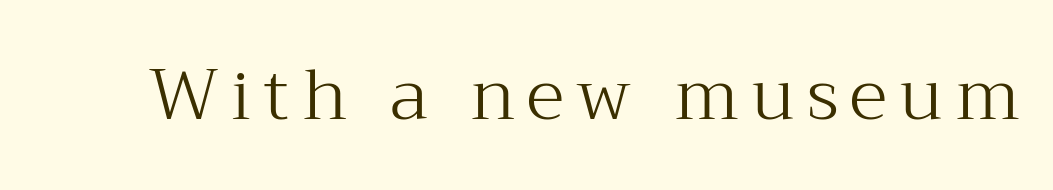
The image shows 71 px light serif type, upright; set not underlined; medium stroke contrast and a medium x-height.
